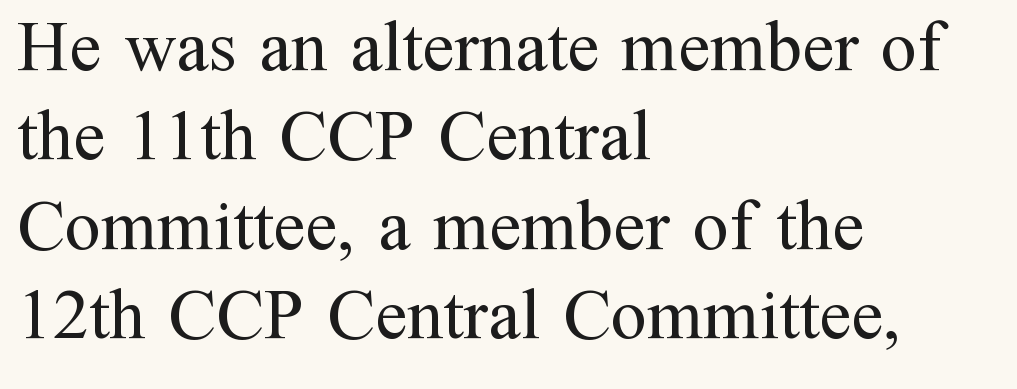
Characters remain perfectly vertical along every line. In CSS terms this would be text-align: left. You can tell from the footed stems that serif type was used. A typesetter would call this zero additional tracking. The letterforms sit at book weight or below. Proportional: the letters do not fall into vertical columns.
